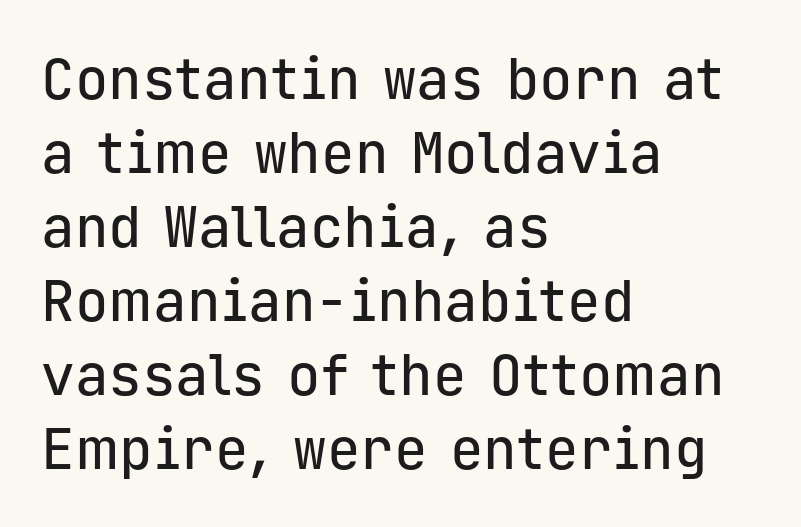
Q: Is the text italic (slanted)? A: No, it is upright.
Q: Is the typeface a serif or a sans-serif typeface? A: Sans-serif.
Q: Is the text underlined? A: No.
Q: How is the paragraph aligned? A: Left-aligned.
Q: Is the spacing between letters normal or unusually wide? A: Normal.
Q: Is the spacing between lines tight, normal or loose? A: Normal.
Q: Width (condensed, normal, or wide)? A: Normal.
Q: Stroke contrast? A: Low.
Q: x-height? A: Medium.
Q: Monospaced? A: Yes.
